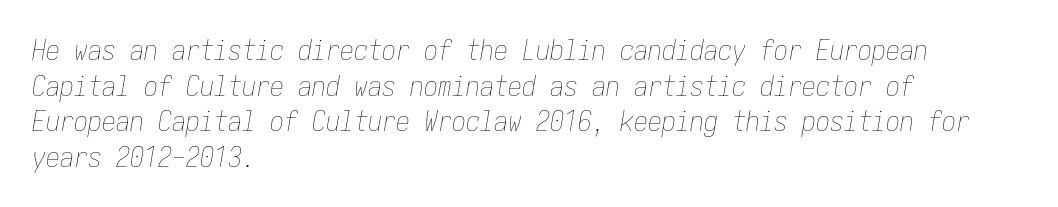
The image shows 28 px thin, condensed type, italic (leaning right); set left-aligned, normal line spacing (1.27x), normal letter spacing, not underlined; low stroke contrast and a medium x-height.
